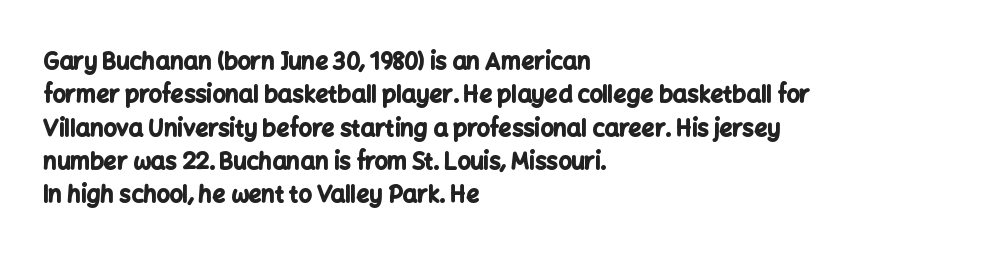
Q: Is the text bold? A: Yes.
Q: Is the text italic (slanted)? A: No, it is upright.
Q: Is the text underlined? A: No.
Q: How is the paragraph aligned? A: Left-aligned.
Q: Is the spacing between letters normal or unusually wide? A: Normal.
Q: Is the spacing between lines tight, normal or loose? A: Normal.
